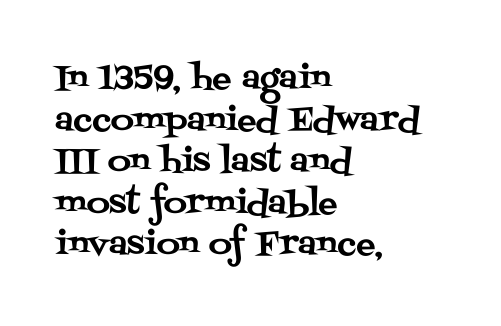
The image shows 32 px serif type, upright; set left-aligned, normal line spacing (1.3x), normal letter spacing, not underlined; medium stroke contrast and a large x-height.
